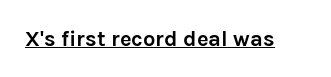
Q: Is the text bold? A: Yes.
Q: Is the text italic (slanted)? A: No, it is upright.
Q: Is the text underlined? A: Yes.
Q: Is the spacing between letters normal or unusually wide? A: Normal.
